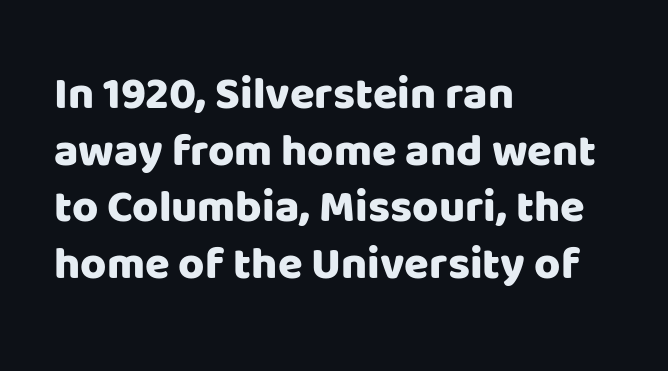
{"serif": "no", "italic": "no", "width": "normal", "stroke_contrast": "low", "x_height": "large", "monospaced": "no", "underline": "no", "align": "left", "line_spacing": "normal", "line_spacing_ratio": 1.26, "letter_spacing": "normal", "letter_spacing_em": 0.0, "glyph_px": 45}
